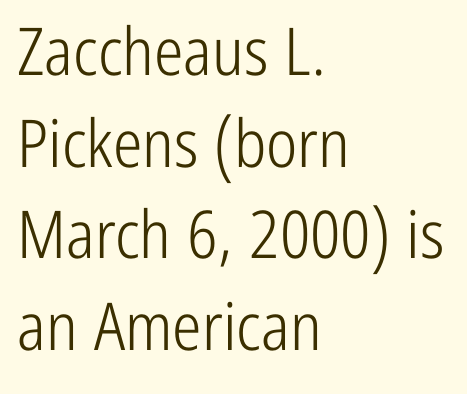
The designer went with a sans here, leaving each stem footless. Rule under the text: the space is simply empty. Does the lettering tilt? It doesn't — this is upright. The tracking reads as untouched default to a designer's eye. Line starts are locked; line ends wander. The vertical gap from one line to the next is medium.
